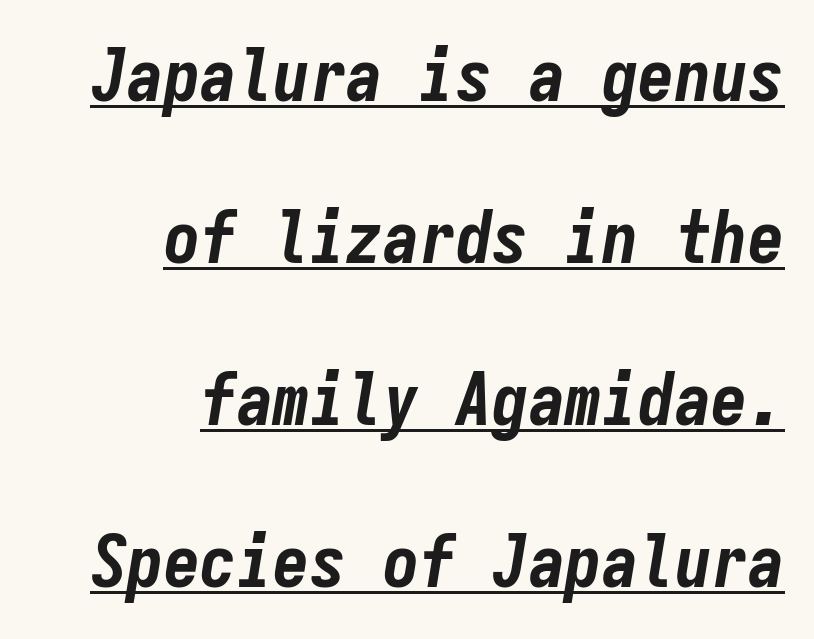
Q: Is the text bold? A: Yes.
Q: Is the text italic (slanted)? A: Yes, it leans right by about 9 degrees.
Q: Is the text underlined? A: Yes.
Q: How is the paragraph aligned? A: Right-aligned.
Q: Is the spacing between letters normal or unusually wide? A: Normal.
Q: Is the spacing between lines tight, normal or loose? A: Loose.
Q: Width (condensed, normal, or wide)? A: Condensed.
Q: Stroke contrast? A: Low.
Q: x-height? A: Medium.
Q: Monospaced? A: Yes.
